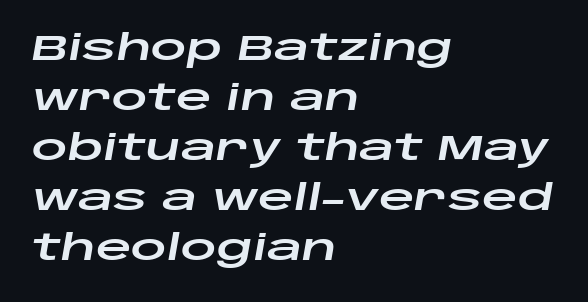
The image shows 35 px wide type, italic (leaning right); set left-aligned, normal line spacing (1.43x), normal letter spacing, not underlined; low stroke contrast and a large x-height.
